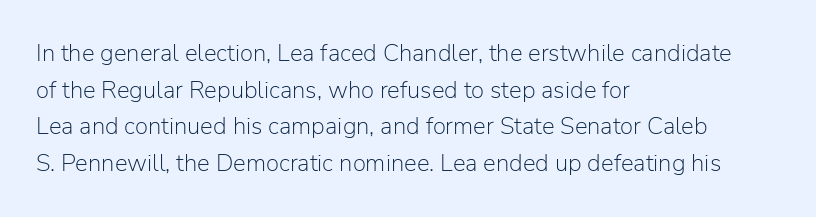
Q: Is the text bold? A: No.
Q: Is the text italic (slanted)? A: No, it is upright.
Q: Is the text underlined? A: No.
Q: How is the paragraph aligned? A: Left-aligned.
Q: Is the spacing between letters normal or unusually wide? A: Normal.
Q: Is the spacing between lines tight, normal or loose? A: Normal.
